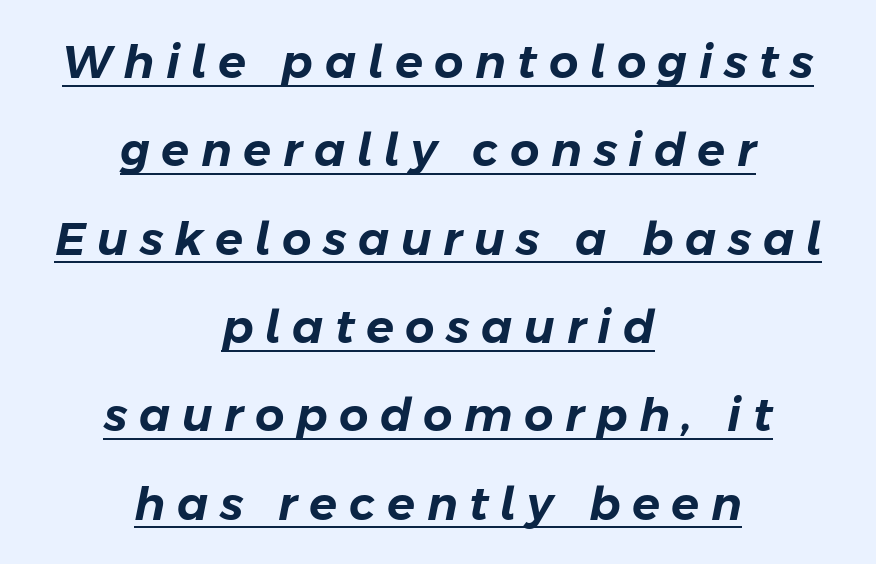
The image shows 46 px text type, italic (leaning right); set centered, loose line spacing (1.92x), unusually wide letter spacing (+0.25 em), underlined; low stroke contrast and a medium x-height.
